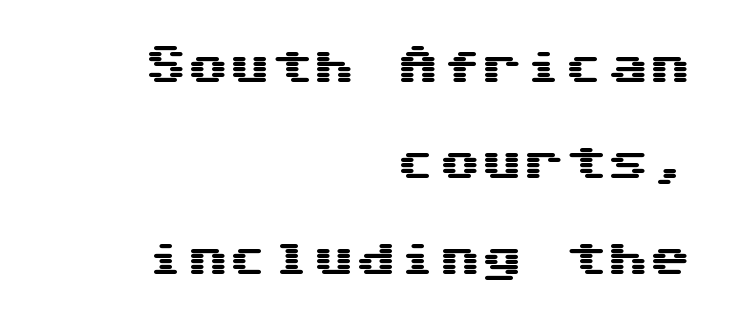
Honestly, the rows look like they've been pulled way apart. Anything drawn beneath the words? Only blank space. The letters march in equal steps, a hallmark of fixed-pitch type. No italicization has been applied; the sample stays upright. Compared with typical body copy, the letter spacing here is the same.
